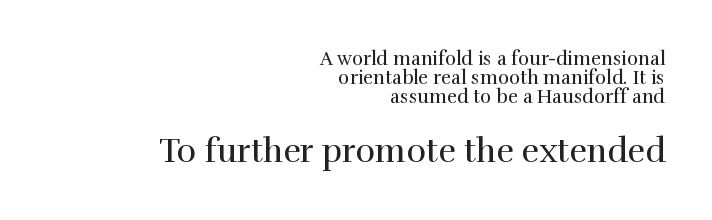
{"serif": "yes", "italic": "no", "bold": "no", "weight": "regular", "width": "normal", "x_height": "medium", "monospaced": "no", "underline": "no", "align": "right", "line_spacing": "tight", "line_spacing_ratio": 1.0, "letter_spacing": "normal", "letter_spacing_em": 0.0, "larger_block": "second", "size_ratio": 1.74, "glyph_px": 33}
